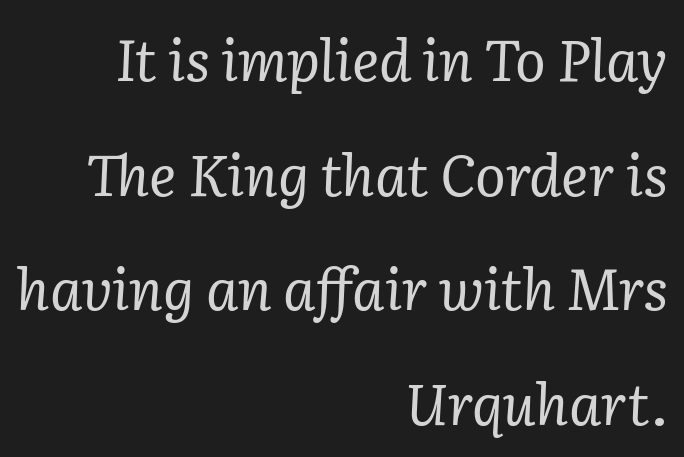
Typeset ragged left — the right edge is the straight one. Check under the words: just untouched page. The designer went with a serif here, giving each stem small feet. The face used here is proportionally spaced, like ordinary book or web type. The passage shown is not bold in any degree. Every character sits at an angle, as italics do.
